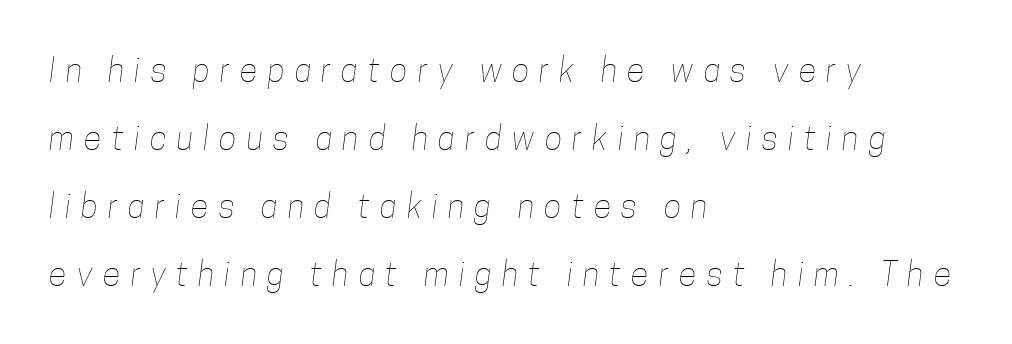
Q: Is the text bold? A: No.
Q: Is the text underlined? A: No.
Q: How is the paragraph aligned? A: Left-aligned.
Q: Is the spacing between letters normal or unusually wide? A: Unusually wide.
Q: Is the spacing between lines tight, normal or loose? A: Loose.
Q: Width (condensed, normal, or wide)? A: Condensed.
Q: Stroke contrast? A: Low.
Q: x-height? A: Medium.
Q: Monospaced? A: No.
